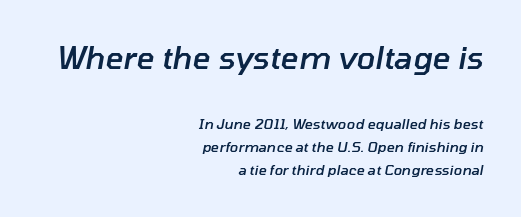
{"italic": "yes", "lean": "right", "slant_degrees": 10, "bold": "semi", "weight": "semibold", "width": "normal", "stroke_contrast": "low", "x_height": "medium", "monospaced": "no", "underline": "no", "align": "right", "line_spacing": "normal", "line_spacing_ratio": 1.67, "letter_spacing": "normal", "letter_spacing_em": 0.0, "larger_block": "first", "size_ratio": 2.21, "glyph_px": 31}
